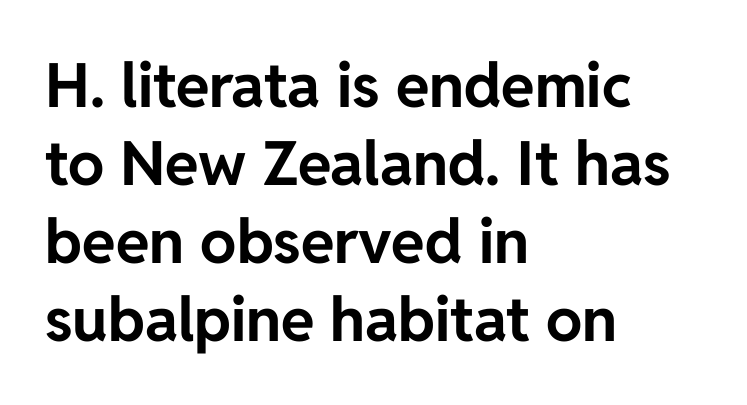
The image shows 61 px bold sans-serif type, upright; set left-aligned, normal line spacing (1.28x), normal letter spacing, not underlined; low stroke contrast and a medium x-height.
